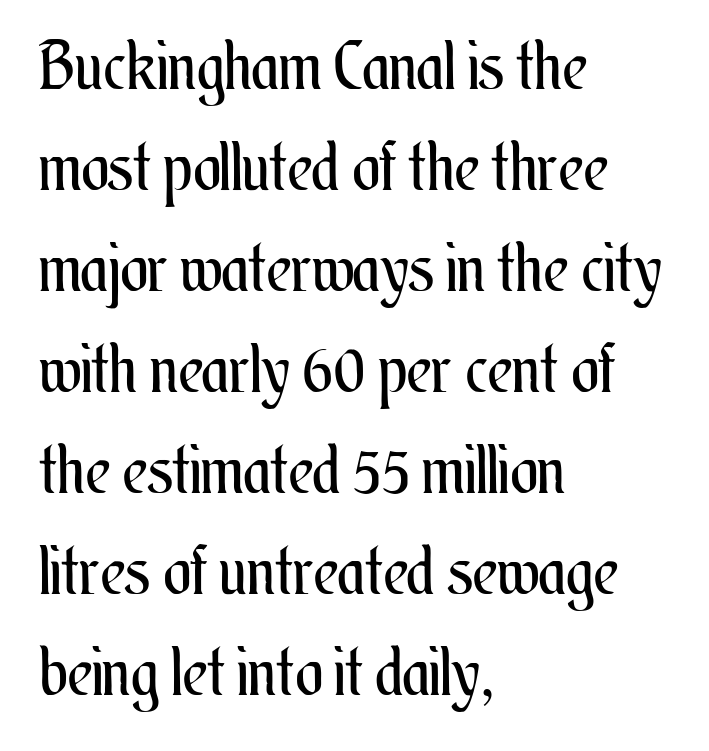
The image shows 66 px regular-weight, condensed type, upright; set left-aligned, normal line spacing (1.53x), normal letter spacing, not underlined; medium stroke contrast and a small x-height.
